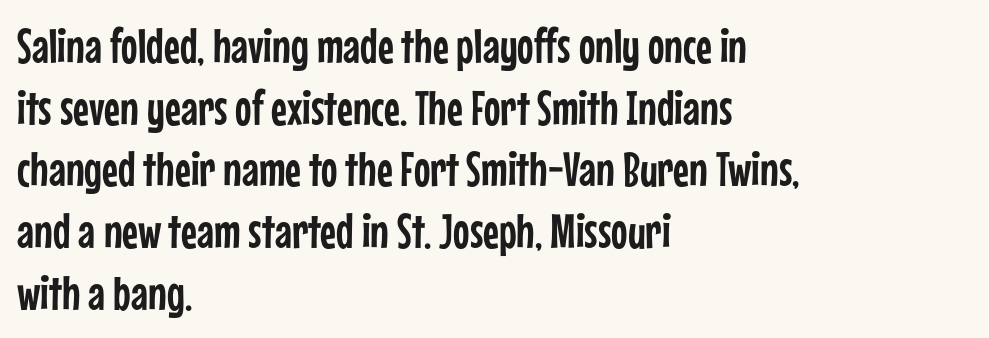
Q: Is the text italic (slanted)? A: No, it is upright.
Q: Is the typeface a serif or a sans-serif typeface? A: Sans-serif.
Q: Is the text underlined? A: No.
Q: How is the paragraph aligned? A: Left-aligned.
Q: Is the spacing between letters normal or unusually wide? A: Normal.
Q: Is the spacing between lines tight, normal or loose? A: Normal.
Q: Width (condensed, normal, or wide)? A: Condensed.
Q: Stroke contrast? A: Low.
Q: x-height? A: Medium.
Q: Monospaced? A: No.
